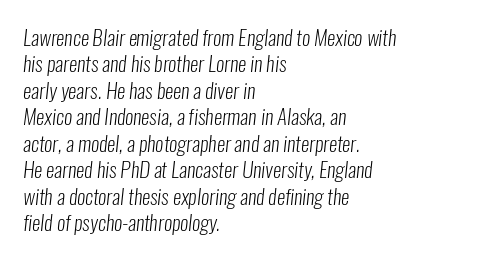
There is no visible air inserted between adjacent glyphs. A quiet, ordinary-to-light weight characterises the typeface. Bare-footed words on every line. The setting favours the left margin, as ordinary paragraphs usually do.
